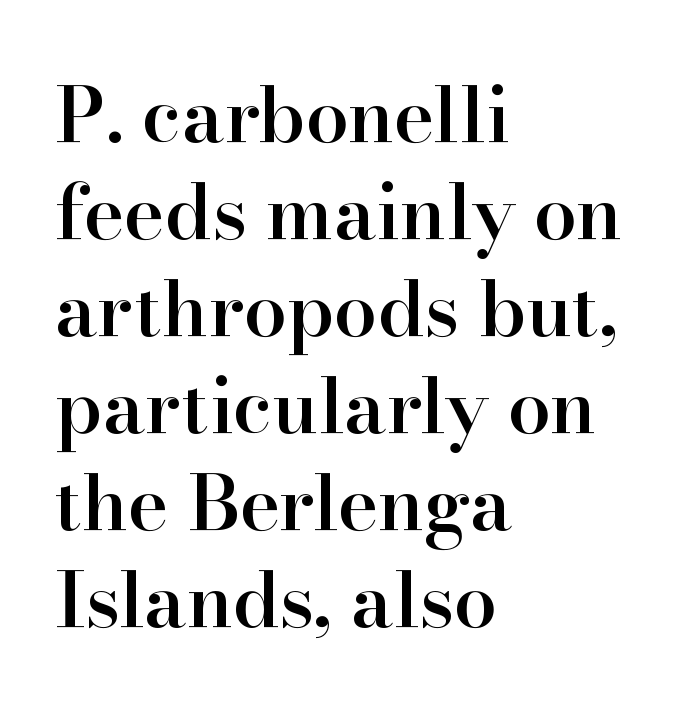
The image shows 77 px semibold serif type, upright; set left-aligned, normal line spacing (1.26x), normal letter spacing, not underlined; high stroke contrast and a small x-height.
